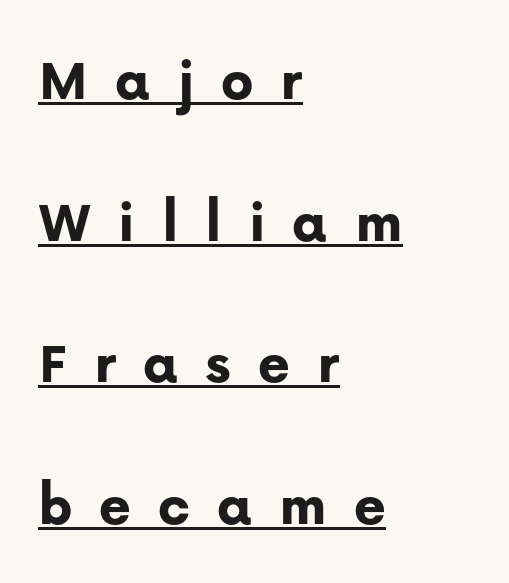
{"serif": "no", "italic": "no", "bold": "yes", "weight": "bold", "width": "normal", "stroke_contrast": "low", "x_height": "medium", "monospaced": "no", "underline": "yes", "align": "left", "line_spacing": "loose", "line_spacing_ratio": 2.32, "letter_spacing": "wide", "letter_spacing_em": 0.44, "glyph_px": 61}
